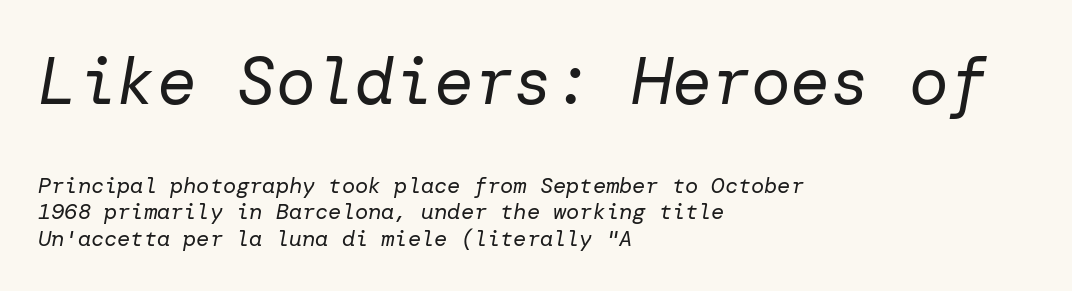
Anything drawn beneath the words? Only blank space. Every row of glyphs begins at an identical x-position on the left. Compared with typical body copy, the letter spacing here is the same. Typesetter's note — upper block bumped up in size, lower block left smaller. Nothing heavy about these letters — not bold at all. Italic: yes, the glyphs are oblique.
